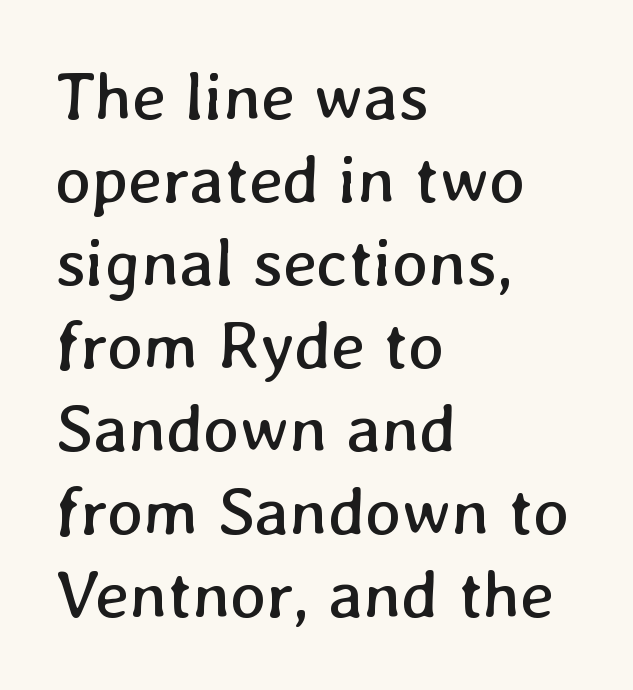
The passage shown is not underscored anywhere. Does extra space separate the letters? No, they use regular spacing. The characters are drawn with everyday or finer stroke widths. Do the characters align in a grid? No, the font is proportional.
